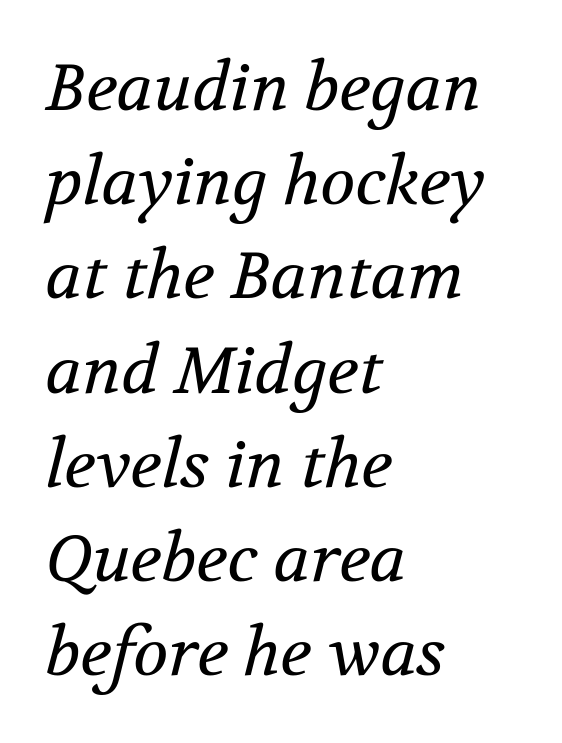
The image shows 65 px regular-weight serif type, italic (leaning right); set left-aligned, normal line spacing (1.45x), normal letter spacing, not underlined; medium stroke contrast and a medium x-height.
